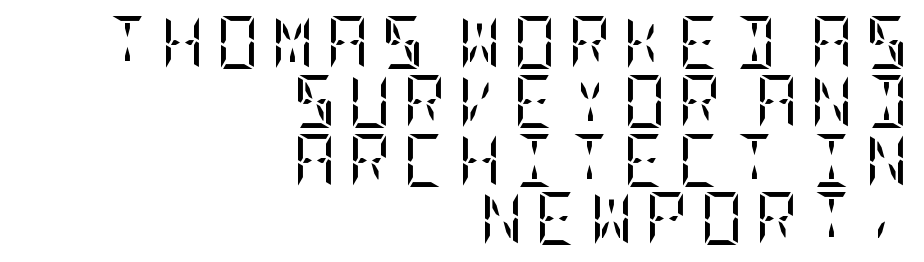
Q: Is the text bold? A: No.
Q: Is the text italic (slanted)? A: No, it is upright.
Q: Is the typeface a serif or a sans-serif typeface? A: Serif.
Q: Is the text underlined? A: No.
Q: How is the paragraph aligned? A: Right-aligned.
Q: Is the spacing between letters normal or unusually wide? A: Unusually wide.
Q: Is the spacing between lines tight, normal or loose? A: Tight.
Q: Width (condensed, normal, or wide)? A: Condensed.
Q: Stroke contrast? A: Low.
Q: x-height? A: Large.
